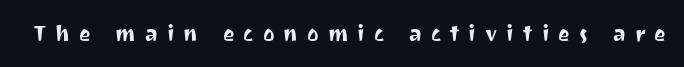
Every character sits straight up, as roman type does. Words float on clear page, feet unadorned. Characters follow at a spacing far wider than the type designer built in.
